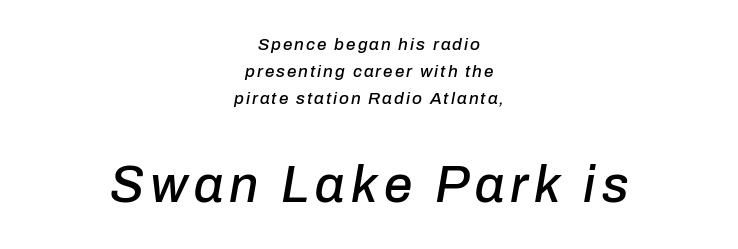
Q: Is the text italic (slanted)? A: Yes, it leans right by about 10 degrees.
Q: Is the text underlined? A: No.
Q: How is the paragraph aligned? A: Centered.
Q: Is the spacing between lines tight, normal or loose? A: Normal.
Q: Which block of text is set in a larger size, the first (top) or the second (bottom)? A: The second (bottom) one.
Q: Width (condensed, normal, or wide)? A: Normal.
Q: Stroke contrast? A: Low.
Q: x-height? A: Medium.
Q: Monospaced? A: No.
